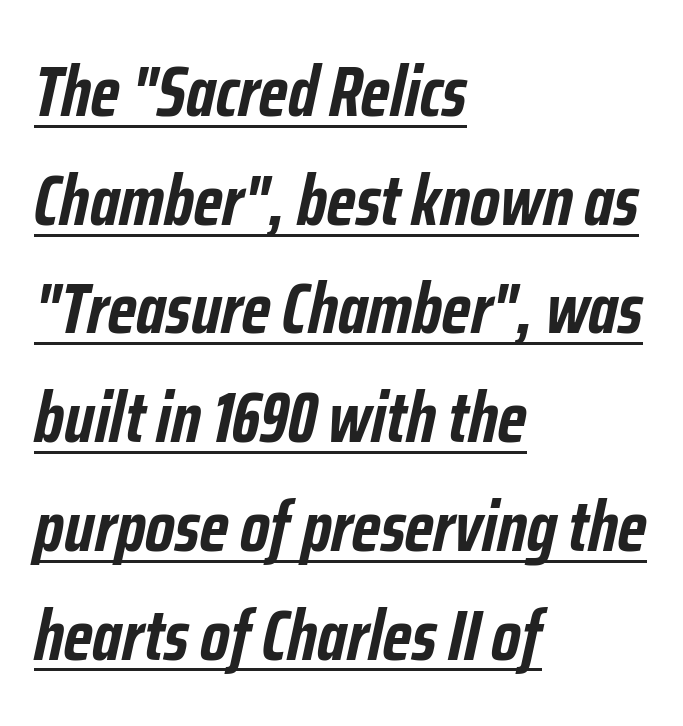
Is this a fixed-width face? No — the glyphs have proportional, varying widths. The specimen reads as italic at a glance. Characters follow at the spacing the type designer built in. Typographic density is high because the face is bold. Each line of the rendering has a horizontal stroke beneath the glyphs.
